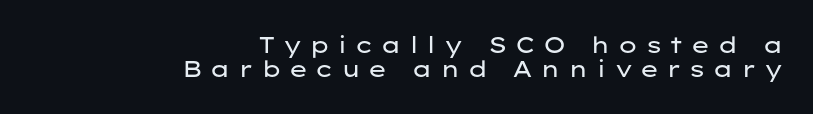
{"italic": "no", "bold": "no", "underline": "no", "align": "right", "line_spacing": "tight", "line_spacing_ratio": 1.05, "letter_spacing": "wide", "letter_spacing_em": 0.32, "glyph_px": 23}
